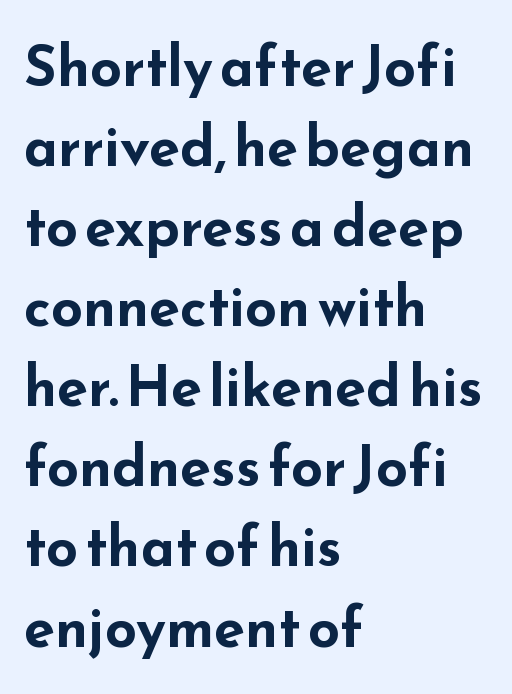
The image shows 56 px bold, wide sans-serif type, upright; set left-aligned, normal line spacing (1.43x), normal letter spacing, not underlined; low stroke contrast and a small x-height.
